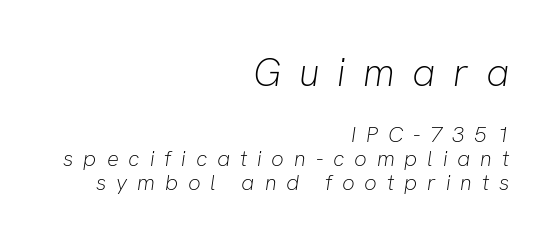
{"italic": "yes", "lean": "right", "slant_degrees": 8, "bold": "no", "weight": "light", "width": "normal", "stroke_contrast": "low", "x_height": "medium", "monospaced": "no", "underline": "no", "align": "right", "line_spacing": "tight", "line_spacing_ratio": 1.08, "letter_spacing": "wide", "letter_spacing_em": 0.45, "larger_block": "first", "size_ratio": 1.77, "glyph_px": 39}
